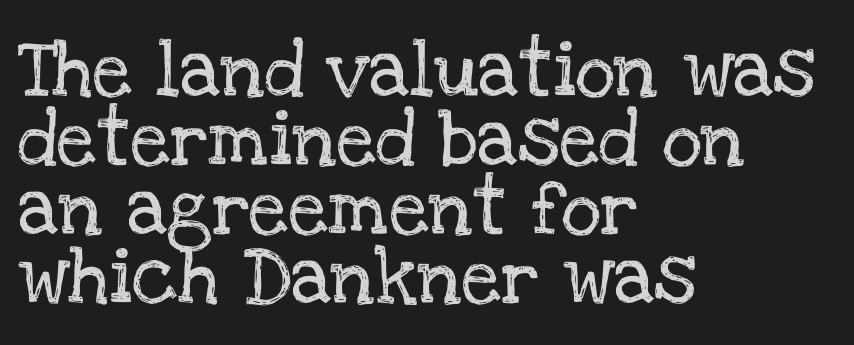
Tracking here is standard; glyphs follow each other at the usual distance. Is there any slant? The stems are plumb. The string is rendered with underlining switched off. Typographically, this falls in the serif category. This sample has the flowing, uneven cadence of proportional lettering.
